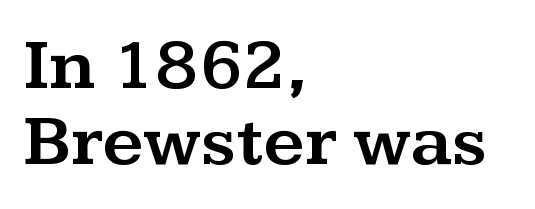
Q: Is the text italic (slanted)? A: No, it is upright.
Q: Is the typeface a serif or a sans-serif typeface? A: Serif.
Q: Is the text underlined? A: No.
Q: How is the paragraph aligned? A: Left-aligned.
Q: Is the spacing between letters normal or unusually wide? A: Normal.
Q: Is the spacing between lines tight, normal or loose? A: Tight.
Q: Width (condensed, normal, or wide)? A: Wide.
Q: Stroke contrast? A: Medium.
Q: x-height? A: Medium.
Q: Monospaced? A: No.
